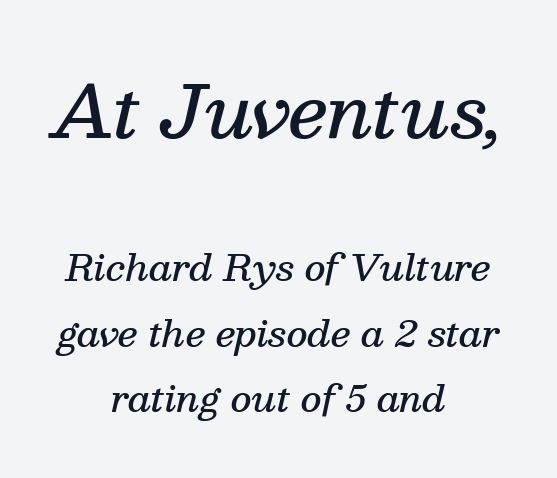
The image shows 71 px semibold serif type, italic (leaning right); set centered, line spacing 1.83x, normal letter spacing, not underlined; the first (top) block is 1.97x larger; medium stroke contrast and a medium x-height.
